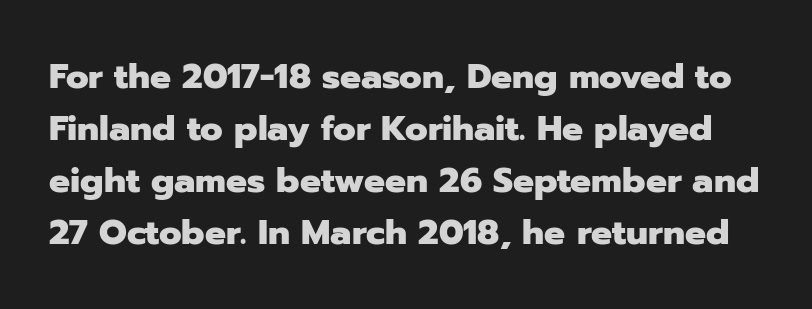
The image shows 35 px heavy sans-serif type, upright; set normal line spacing (1.49x), normal letter spacing, not underlined; low stroke contrast and a medium x-height.
